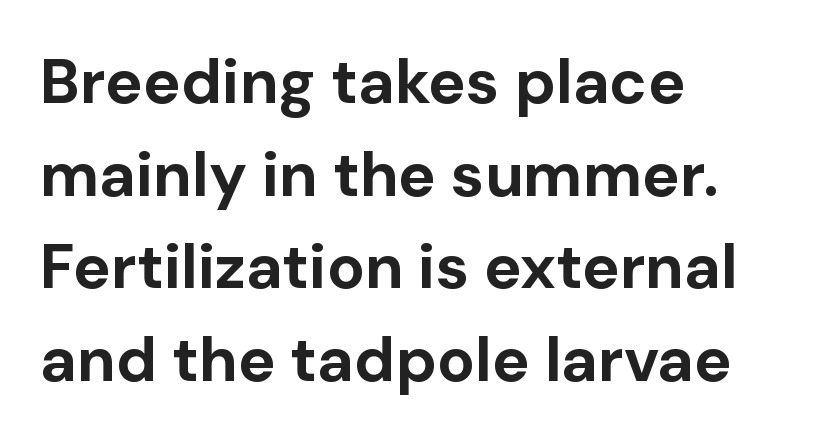
The image shows 63 px bold sans-serif type, upright; set left-aligned, normal line spacing (1.47x), normal letter spacing, not underlined; low stroke contrast and a medium x-height.
